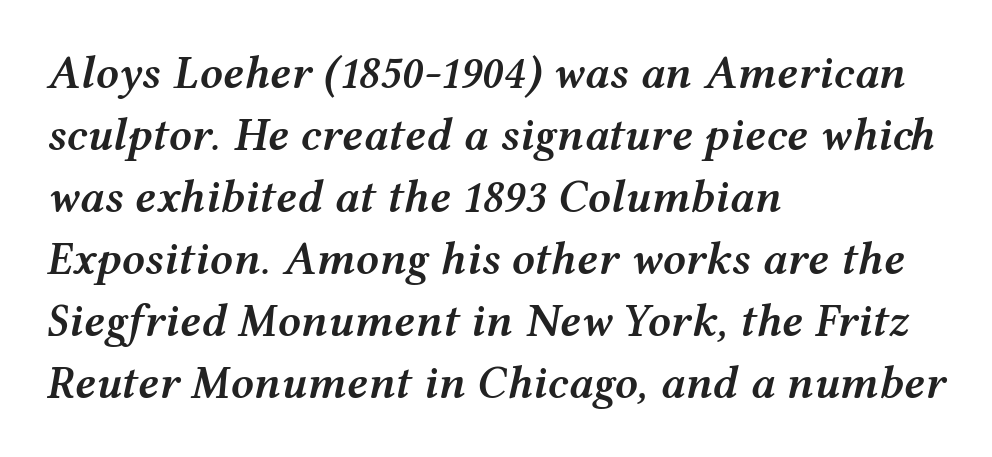
{"italic": "yes", "lean": "right", "slant_degrees": 12, "bold": "semi", "weight": "semibold", "width": "wide", "stroke_contrast": "medium", "x_height": "medium", "monospaced": "no", "underline": "no", "align": "left", "line_spacing": "normal", "line_spacing_ratio": 1.35, "letter_spacing": "normal", "letter_spacing_em": 0.0, "glyph_px": 46}
